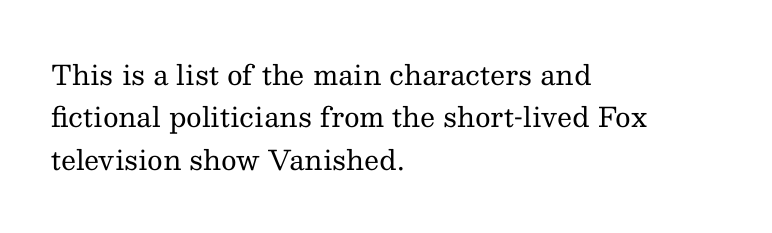
Characters follow at the spacing the type designer built in. Where is the straight margin? On the left. Weight: regular or lighter. Check the space under the baseline: it is left empty. Each new line begins a customary step beneath the previous one.
